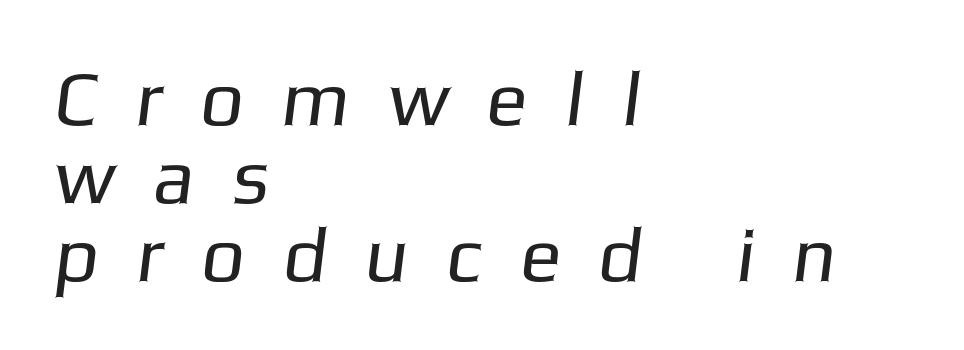
The passage shown has open, widely tracked lettering throughout. Check where the strokes stop: nothing finishes them off — pure sans. Letters rest on an invisible, unmarked baseline. The face looks like a standard text weight, possibly lighter. The compositor pushed each line to the left boundary. Closely set lines give the paragraph a compact silhouette.
